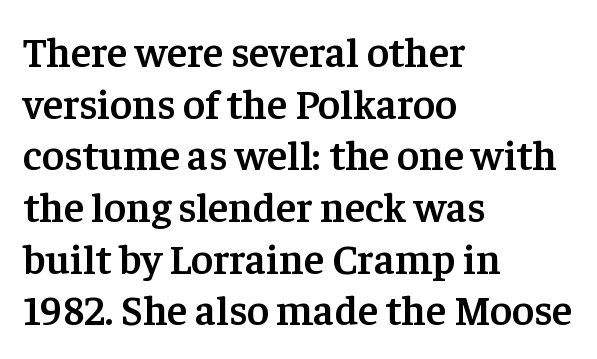
Layout note: lines flush left. Note the varied advance widths — an 'i' is clearly narrower than an 'm'. On the weight axis this lands at semibold, roughly 600. The letters carry serifs — small finishing strokes at the ends of their stems. Beneath every word, the page is bare. What stands out about the letter spacing? Nothing — it is the standard amount.
